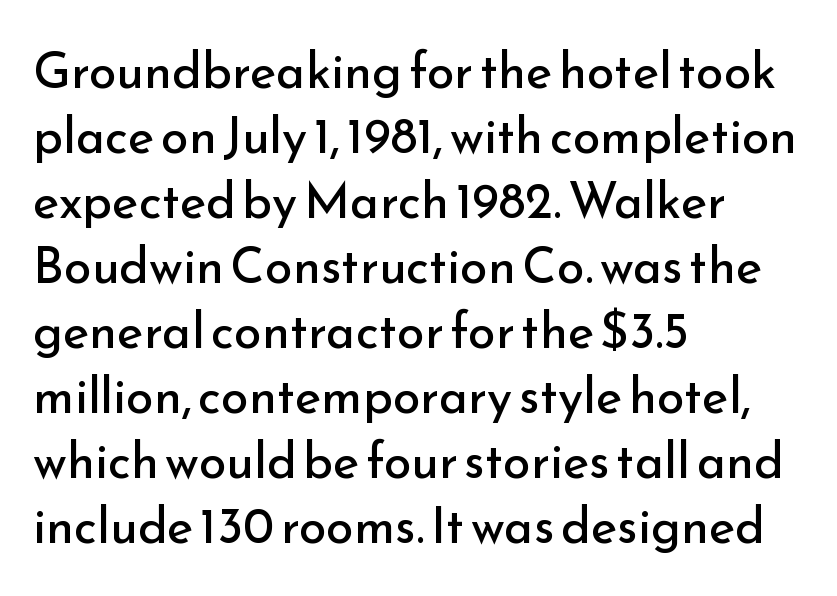
Examine the stroke ends and you'll find no serifs. Evenly set lines give the paragraph a standard silhouette. Notice how the passage keeps a crisp vertical edge on the left only. These glyphs show unthickened strokes, regular width or finer. Descenders hang freely into open space. Looks like regular typesetting: each glyph gets only the width it needs.
